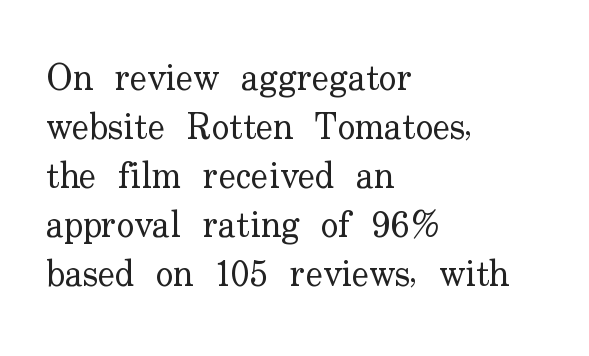
The image shows 36 px regular-weight serif type, upright; set left-aligned, normal line spacing (1.36x), normal letter spacing, not underlined; low stroke contrast and a small x-height.
